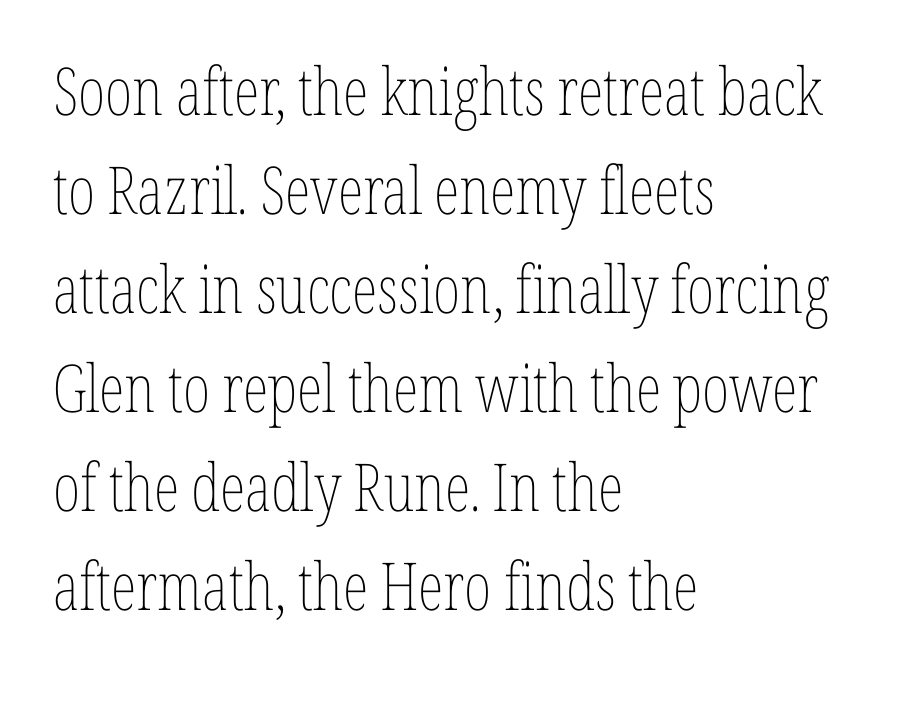
The image shows 66 px thin, condensed type, upright; set left-aligned, normal line spacing (1.5x), normal letter spacing, not underlined; low stroke contrast and a medium x-height.
